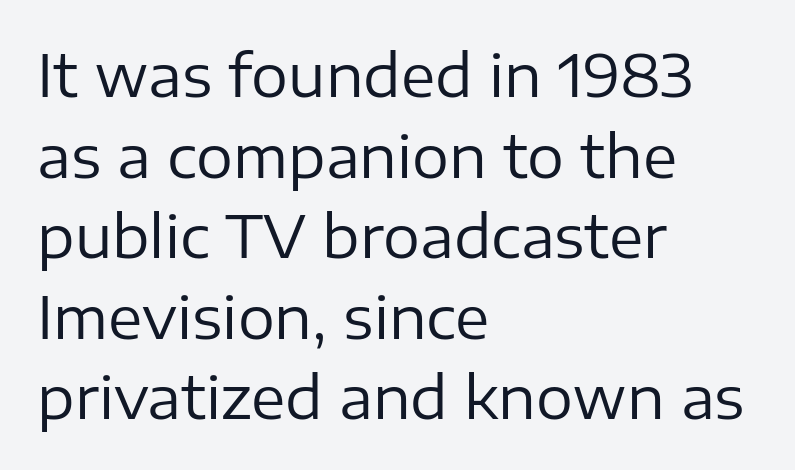
Q: Is the text bold? A: No.
Q: Is the text italic (slanted)? A: No, it is upright.
Q: Is the typeface a serif or a sans-serif typeface? A: Sans-serif.
Q: Is the text underlined? A: No.
Q: How is the paragraph aligned? A: Left-aligned.
Q: Is the spacing between letters normal or unusually wide? A: Normal.
Q: Is the spacing between lines tight, normal or loose? A: Normal.
Q: Width (condensed, normal, or wide)? A: Normal.
Q: Stroke contrast? A: Low.
Q: x-height? A: Medium.
Q: Monospaced? A: No.
